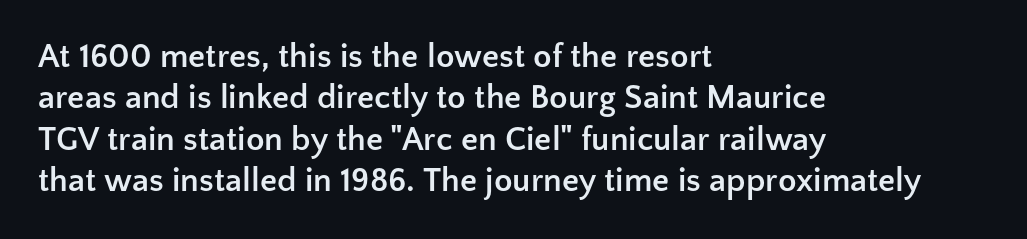
The image shows 34 px semibold sans-serif type, upright; set left-aligned, line spacing 1.22x, normal letter spacing, not underlined; low stroke contrast and a medium x-height.
